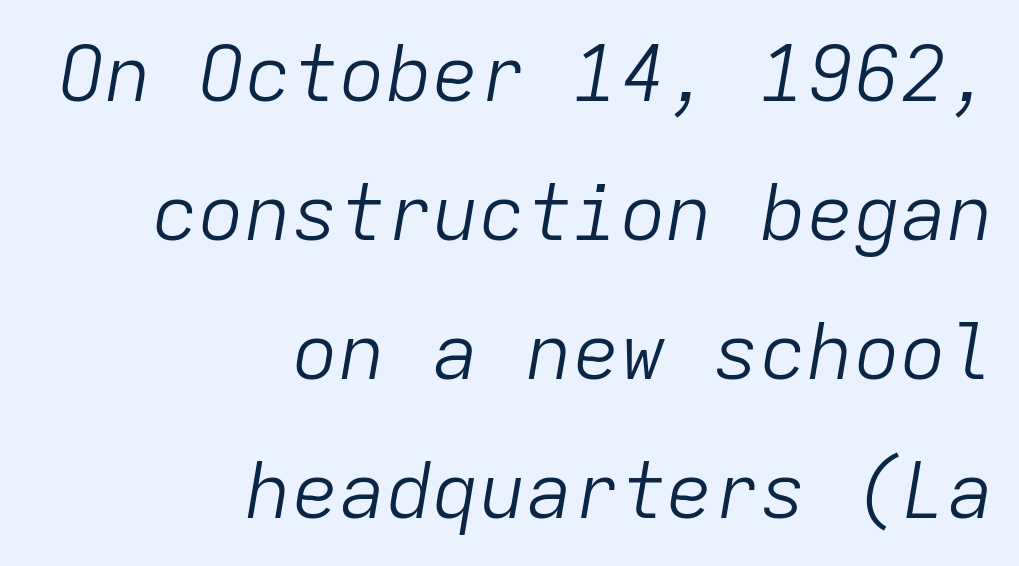
The image shows 78 px light type, italic (leaning right), monospaced; set right-aligned, line spacing 1.78x, normal letter spacing, not underlined; low stroke contrast and a medium x-height.
